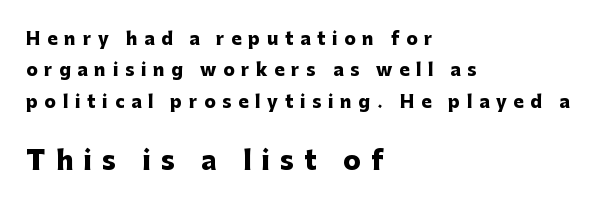
The image shows 26 px bold type, upright; set left-aligned, line spacing 1.85x, unusually wide letter spacing (+0.4 em), not underlined; the second (bottom) block is 1.53x larger.
